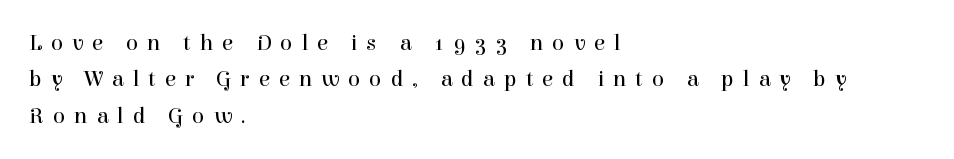
{"italic": "no", "bold": "no", "underline": "no", "align": "left", "line_spacing": "normal", "line_spacing_ratio": 1.58, "letter_spacing": "wide", "letter_spacing_em": 0.38, "glyph_px": 23}
